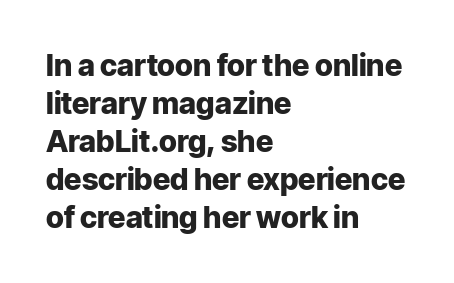
{"serif": "no", "italic": "no", "bold": "yes", "weight": "heavy", "width": "normal", "stroke_contrast": "low", "x_height": "medium", "monospaced": "no", "underline": "no", "align": "left", "line_spacing": "normal", "line_spacing_ratio": 1.27, "letter_spacing": "normal", "letter_spacing_em": 0.0, "glyph_px": 30}
